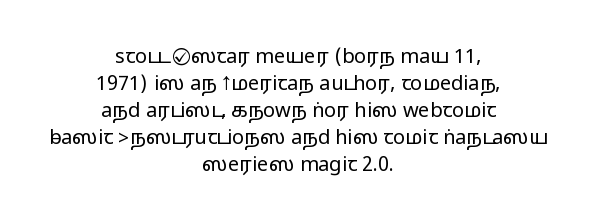
Ascenders rise straight up at ninety degrees. Bare-footed words on every line. Casual observation: everything's sitting right in the middle. The designer left line spacing at the default. The letterforms sit shoulder to shoulder at normal distance.
